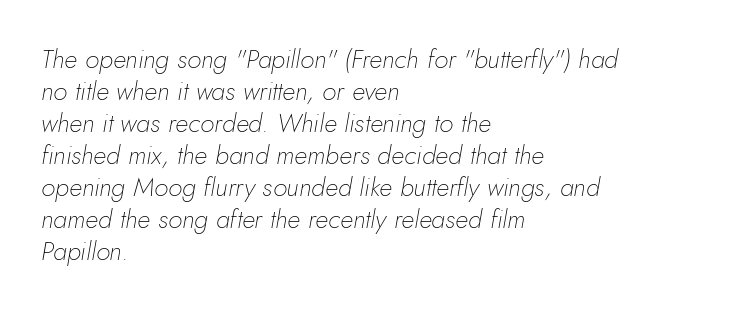
Horizontal alignment here is leftward, the default for most running prose. The gap between lines stays unmarked. If you drew a line through each stem, it would be angled. The typesetting does not lean heavy: it is not bold. The line texture is even and compact thanks to regular tracking.
